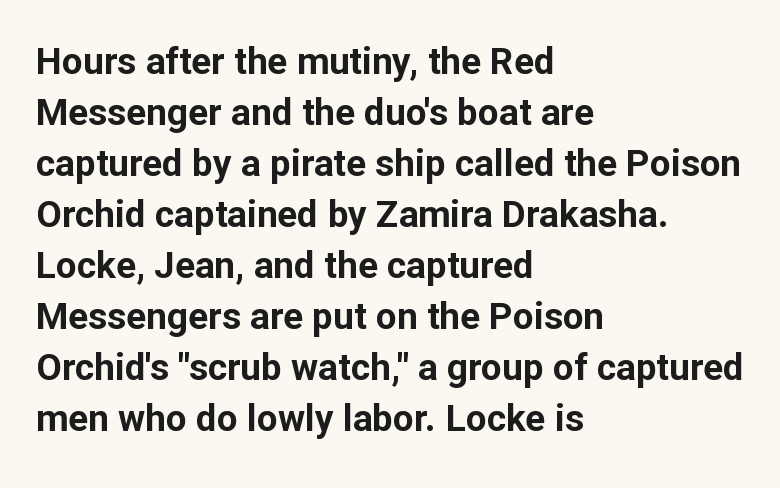
Q: Is the text bold? A: Yes.
Q: Is the text italic (slanted)? A: No, it is upright.
Q: Is the typeface a serif or a sans-serif typeface? A: Sans-serif.
Q: Is the text underlined? A: No.
Q: How is the paragraph aligned? A: Left-aligned.
Q: Is the spacing between letters normal or unusually wide? A: Normal.
Q: Is the spacing between lines tight, normal or loose? A: Normal.
Q: Width (condensed, normal, or wide)? A: Normal.
Q: Stroke contrast? A: Low.
Q: x-height? A: Medium.
Q: Monospaced? A: No.
